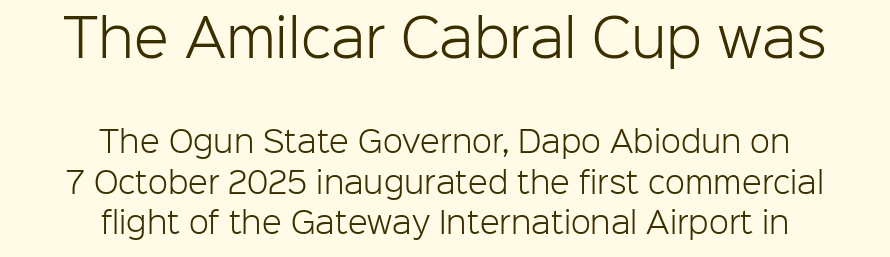
Q: Is the text bold? A: No.
Q: Is the text italic (slanted)? A: No, it is upright.
Q: Is the typeface a serif or a sans-serif typeface? A: Sans-serif.
Q: Is the text underlined? A: No.
Q: How is the paragraph aligned? A: Centered.
Q: Is the spacing between letters normal or unusually wide? A: Normal.
Q: Is the spacing between lines tight, normal or loose? A: Normal.
Q: Which block of text is set in a larger size, the first (top) or the second (bottom)? A: The first (top) one.
Q: Width (condensed, normal, or wide)? A: Normal.
Q: Stroke contrast? A: Low.
Q: x-height? A: Medium.
Q: Monospaced? A: No.
